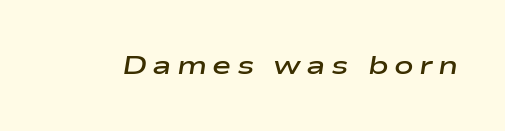
Strokes here are thickened, but only to semibold level. Is the type slanted? Yes — the strokes lean at a clear angle. This rendering features lettering with no underline. These lines have a slow, spaced-out rhythm from letter to letter.
